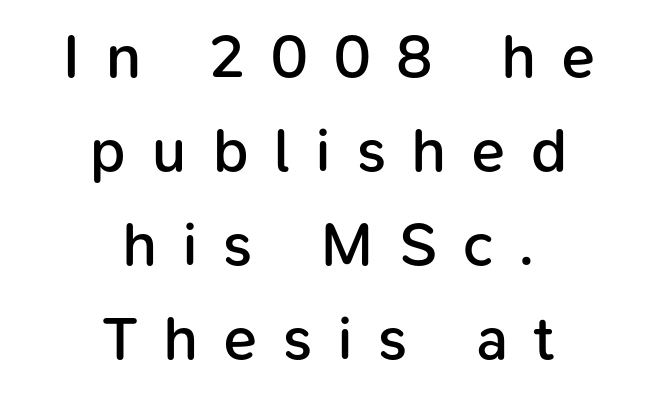
The image shows 61 px semibold sans-serif type, upright; set centered, normal line spacing (1.54x), unusually wide letter spacing (+0.43 em), not underlined; low stroke contrast and a medium x-height.
